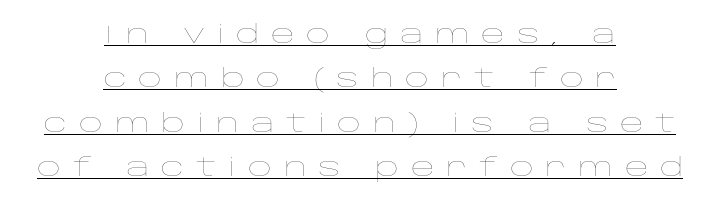
When letters stand straight like this, we call the style roman or upright. In terms of letterspacing, this is a distinctly airy, spread setting. Reading down the block, each line starts at a different indent, mirrored at its end. The characters are drawn with everyday or finer stroke widths. What decoration does the sample have? An underline.
